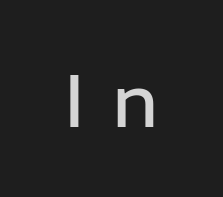
{"serif": "no", "italic": "no", "bold": "semi", "weight": "semibold", "width": "normal", "stroke_contrast": "low", "x_height": "medium", "monospaced": "no", "underline": "no", "letter_spacing": "wide", "letter_spacing_em": 0.39, "glyph_px": 70}
